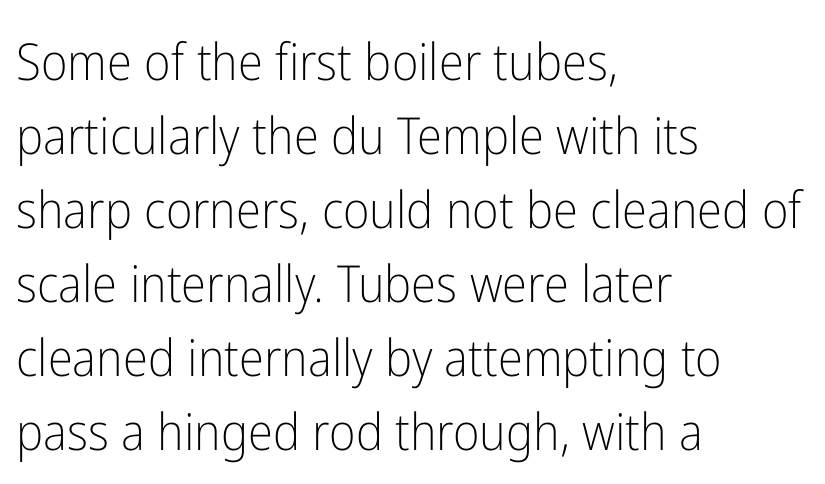
{"serif": "no", "italic": "no", "bold": "no", "weight": "light", "width": "condensed", "stroke_contrast": "low", "x_height": "medium", "monospaced": "no", "underline": "no", "align": "left", "line_spacing": "normal", "line_spacing_ratio": 1.45, "letter_spacing": "normal", "letter_spacing_em": 0.0, "glyph_px": 51}
